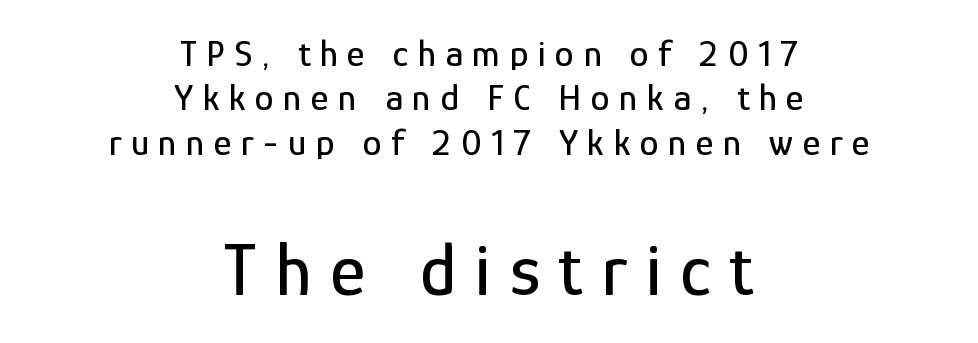
Compare the two chunks: the lower has the greater cap height. The passage shown has open, widely tracked lettering throughout. You can tell from the bare stems that sans-serif type was used. In CSS terms this would be text-align: center.
